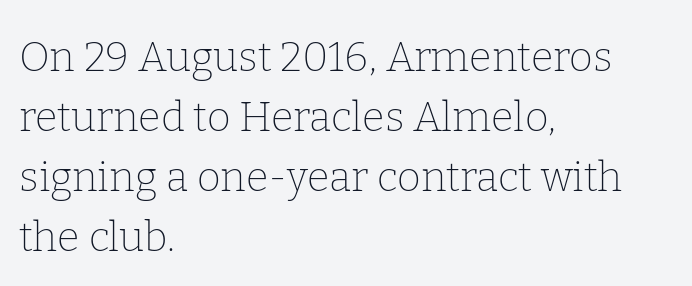
The image shows 41 px thin serif type, upright; set left-aligned, normal line spacing (1.46x), normal letter spacing, not underlined; low stroke contrast and a medium x-height.
